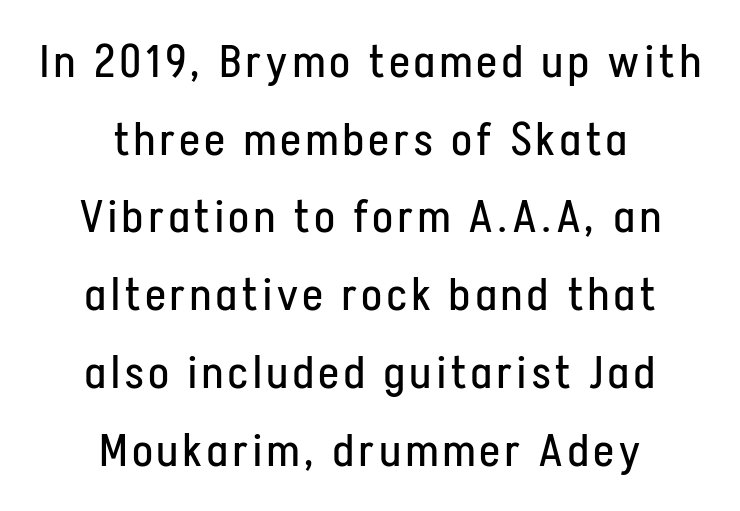
The image shows 46 px regular-weight, condensed sans-serif type, upright; set centered, normal line spacing (1.69x), not underlined; low stroke contrast and a medium x-height.
